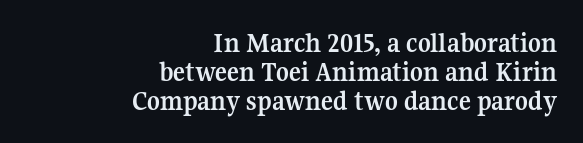
{"serif": "yes", "italic": "no", "bold": "yes", "weight": "semibold", "width": "normal", "stroke_contrast": "medium", "x_height": "medium", "monospaced": "no", "underline": "no", "align": "right", "line_spacing": "tight", "line_spacing_ratio": 1.03, "letter_spacing": "normal", "letter_spacing_em": 0.0, "glyph_px": 28}
